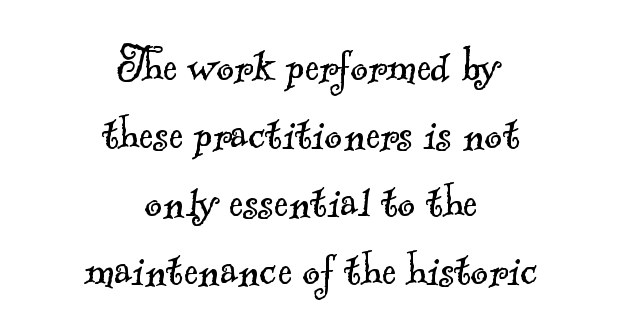
Caption: face not bold, strokes unweighted. This block has exactly the height ordinary leading produces. Both edges are ragged and mirror each other, which tells us the setting is centered. The glyphs are unaccompanied by any horizontal stroke below them.
